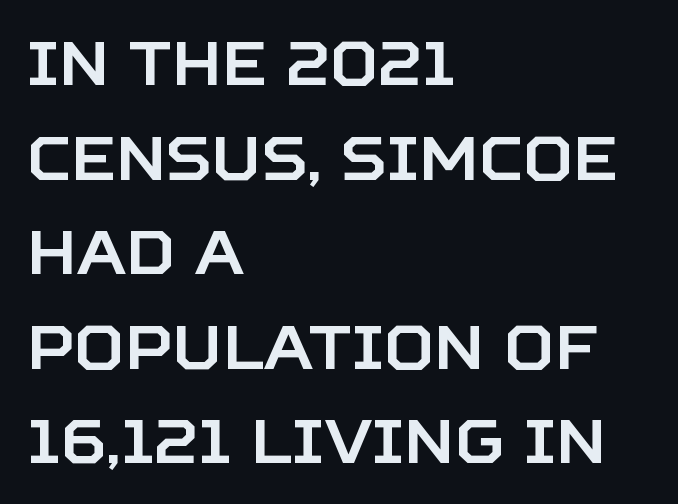
The image shows 61 px sans-serif type, upright; set left-aligned, normal line spacing (1.55x), normal letter spacing, not underlined; low stroke contrast and a large x-height.
